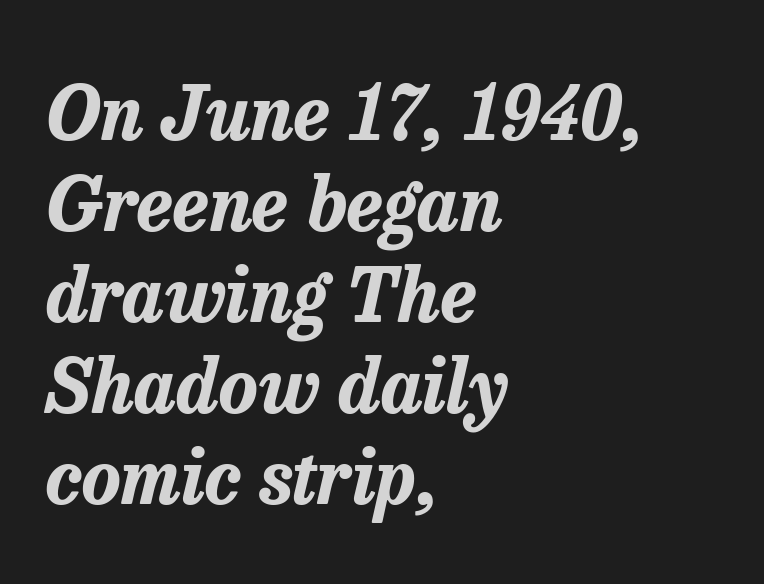
The letters sit at their default tracking, neither squeezed nor spread. Glance below the letters and you will spot only blank space. Stroke thickness is high; the sample reads as a true bold. There's an unmistakable incline to the writing here.
